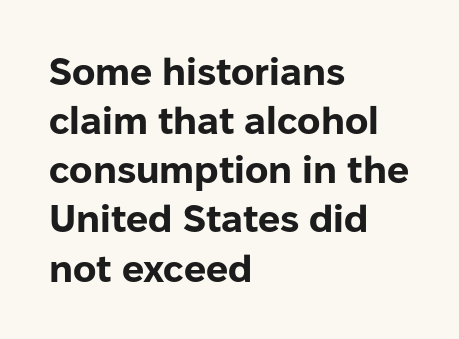
The image shows 39 px bold sans-serif type, upright; set left-aligned, normal line spacing (1.26x), normal letter spacing, not underlined; low stroke contrast and a medium x-height.
